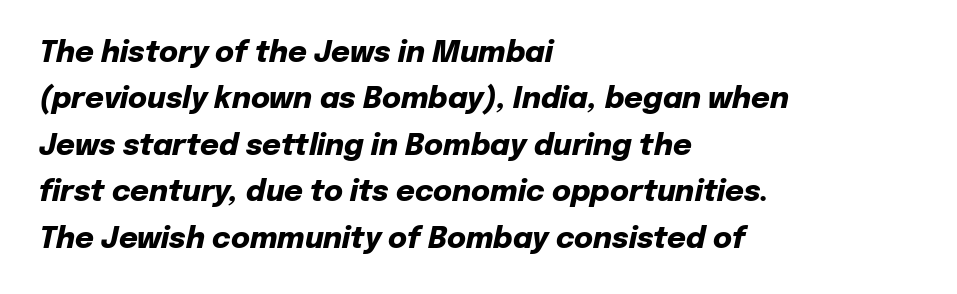
Q: Is the text bold? A: Yes.
Q: Is the text italic (slanted)? A: Yes, it leans right by about 12 degrees.
Q: Is the text underlined? A: No.
Q: How is the paragraph aligned? A: Left-aligned.
Q: Is the spacing between letters normal or unusually wide? A: Normal.
Q: Is the spacing between lines tight, normal or loose? A: Normal.
Q: Width (condensed, normal, or wide)? A: Normal.
Q: Stroke contrast? A: Low.
Q: x-height? A: Medium.
Q: Monospaced? A: No.
